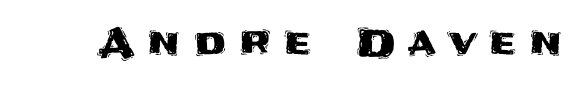
The image shows 38 px sans-serif type, upright; set unusually wide letter spacing (+0.34 em), not underlined; medium stroke contrast and a large x-height.
